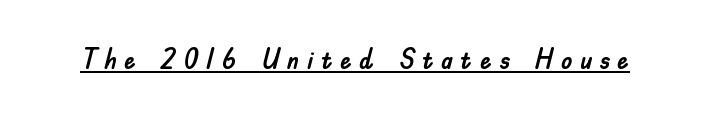
{"serif": "no", "width": "normal", "stroke_contrast": "low", "x_height": "small", "monospaced": "no", "underline": "yes", "letter_spacing": "wide", "letter_spacing_em": 0.25, "glyph_px": 29}
